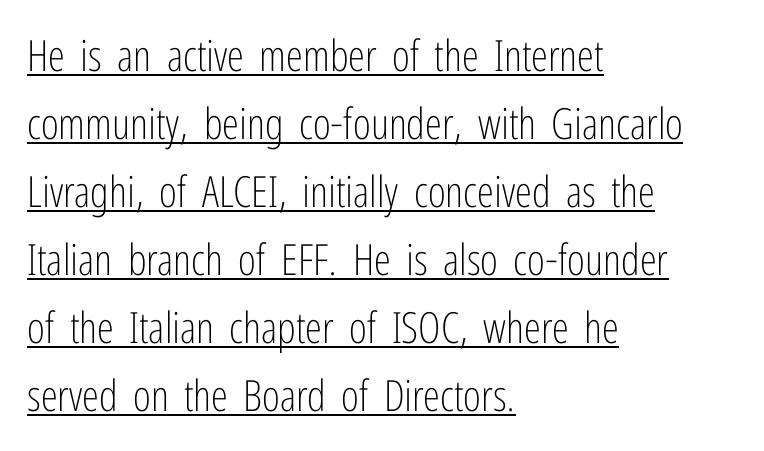
{"serif": "no", "italic": "no", "bold": "no", "weight": "light", "width": "condensed", "stroke_contrast": "low", "x_height": "medium", "monospaced": "no", "underline": "yes", "align": "left", "line_spacing": "normal", "line_spacing_ratio": 1.58, "letter_spacing": "normal", "letter_spacing_em": 0.0, "glyph_px": 43}
